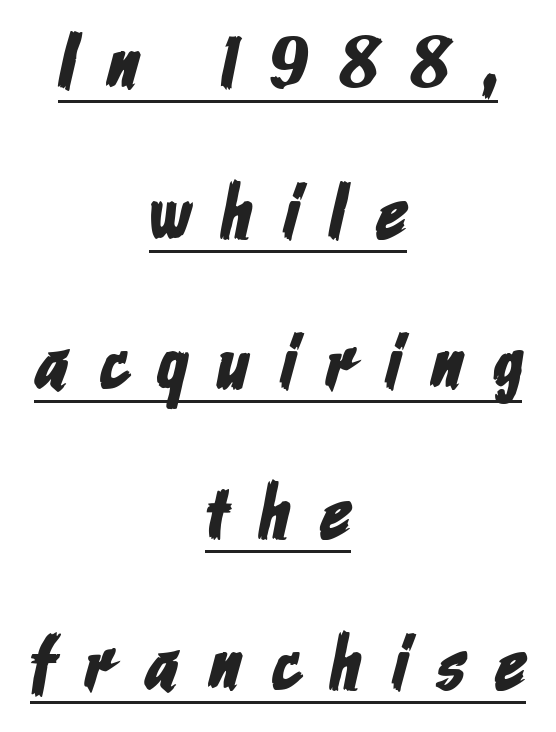
Q: Is the typeface a serif or a sans-serif typeface? A: Sans-serif.
Q: Is the text underlined? A: Yes.
Q: How is the paragraph aligned? A: Centered.
Q: Is the spacing between letters normal or unusually wide? A: Unusually wide.
Q: Is the spacing between lines tight, normal or loose? A: Loose.
Q: Width (condensed, normal, or wide)? A: Condensed.
Q: Stroke contrast? A: Low.
Q: x-height? A: Medium.
Q: Monospaced? A: No.
